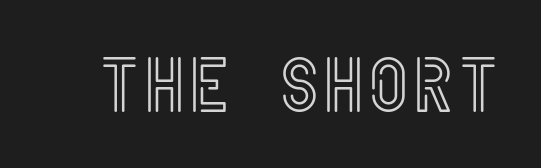
Spacing between characters is what you'd get straight out of the box. Italic: no, the glyphs are upright roman. Just letters on the line, the space beneath them empty.
